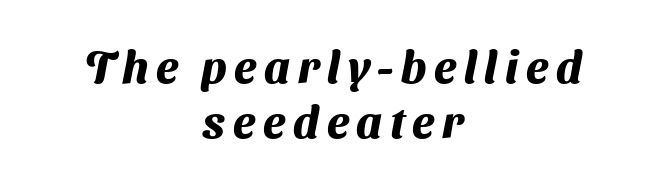
Q: Is the text bold? A: Yes.
Q: Is the typeface a serif or a sans-serif typeface? A: Sans-serif.
Q: Is the text underlined? A: No.
Q: How is the paragraph aligned? A: Centered.
Q: Width (condensed, normal, or wide)? A: Normal.
Q: Stroke contrast? A: Medium.
Q: x-height? A: Medium.
Q: Monospaced? A: No.
